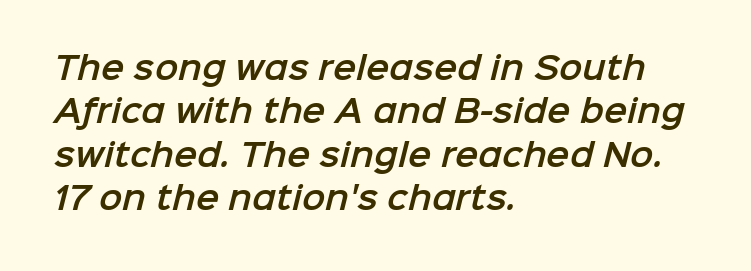
{"serif": "no", "width": "normal", "stroke_contrast": "low", "x_height": "medium", "monospaced": "no", "underline": "no", "align": "left", "line_spacing": "normal", "line_spacing_ratio": 1.4, "letter_spacing": "normal", "letter_spacing_em": 0.0, "glyph_px": 31}
